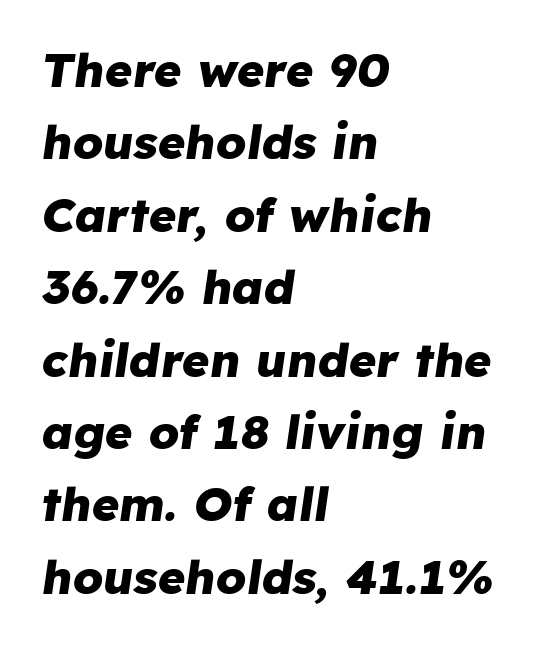
The passage shown is emphatically bold. This sample keeps an unexceptional amount of space between lines. Compared with a centered layout, this one pins lines to the left instead. Type without underlining.
